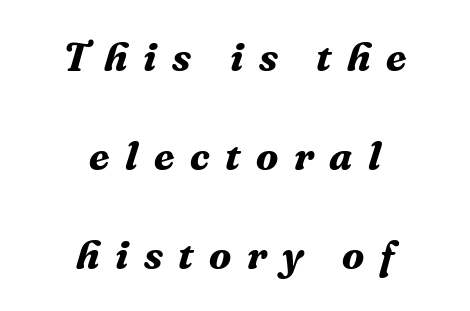
Varying glyph widths throughout — classic text-font behaviour. Classification — serif. Line starts and ends both wander, symmetrically. What weight is shown? A full bold with thick strokes. What's the leading like? Stretched, with rows far apart.
